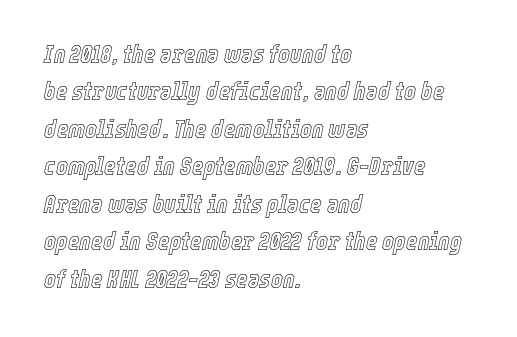
A typesetter would mark this as italic. Teacher's note: observe the even left margin — that is flush-left alignment. Lines of text with bare space underneath. The designer left line spacing at the default.
